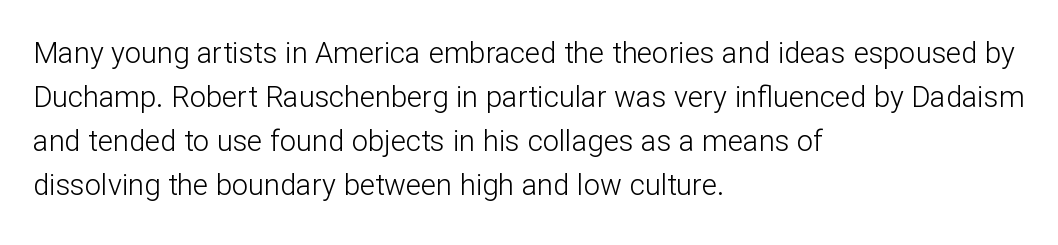
Q: Is the text bold? A: No.
Q: Is the text italic (slanted)? A: No, it is upright.
Q: Is the typeface a serif or a sans-serif typeface? A: Sans-serif.
Q: Is the text underlined? A: No.
Q: How is the paragraph aligned? A: Left-aligned.
Q: Is the spacing between letters normal or unusually wide? A: Normal.
Q: Is the spacing between lines tight, normal or loose? A: Normal.
Q: Width (condensed, normal, or wide)? A: Normal.
Q: Stroke contrast? A: Low.
Q: x-height? A: Medium.
Q: Monospaced? A: No.
